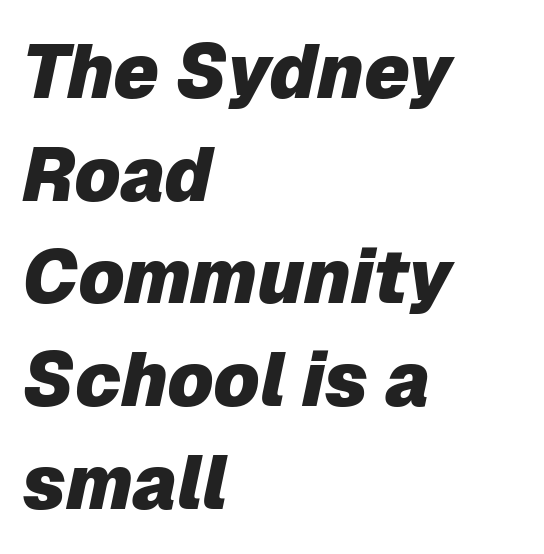
The image shows 75 px heavy type, italic (leaning right); set left-aligned, normal line spacing (1.37x), normal letter spacing, not underlined; low stroke contrast and a medium x-height.
